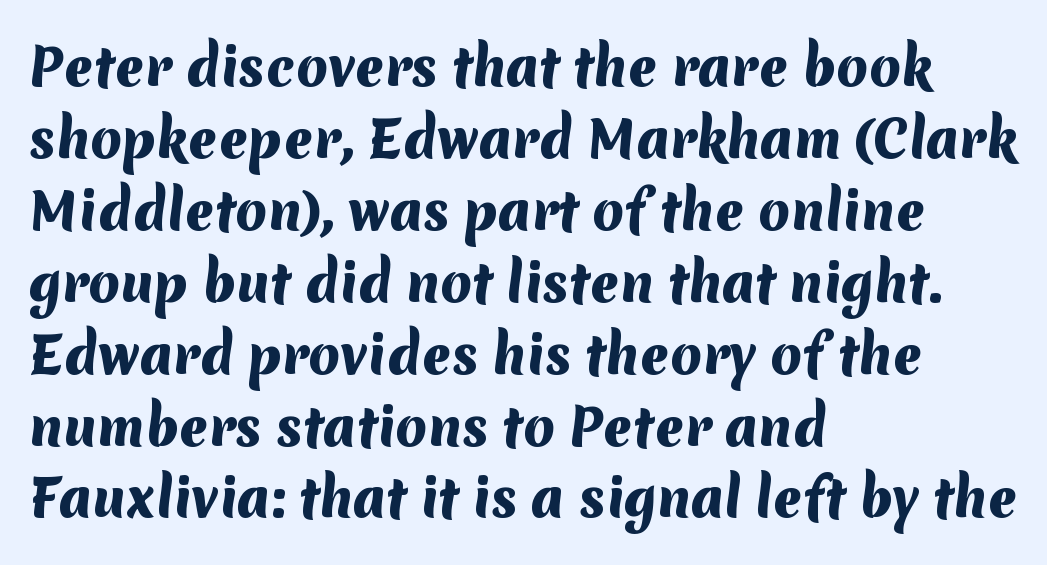
Q: Is the text bold? A: Yes.
Q: Is the typeface a serif or a sans-serif typeface? A: Sans-serif.
Q: Is the text underlined? A: No.
Q: How is the paragraph aligned? A: Left-aligned.
Q: Is the spacing between letters normal or unusually wide? A: Normal.
Q: Is the spacing between lines tight, normal or loose? A: Normal.
Q: Width (condensed, normal, or wide)? A: Normal.
Q: Stroke contrast? A: Medium.
Q: x-height? A: Medium.
Q: Monospaced? A: No.
